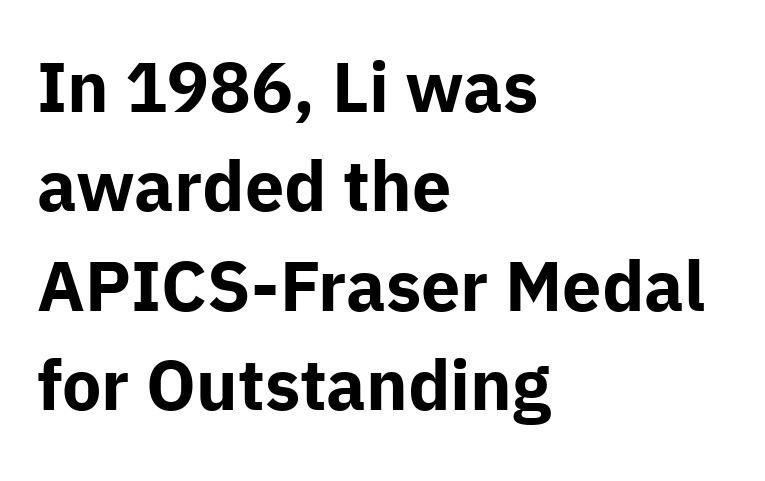
The image shows 70 px bold sans-serif type, upright; set left-aligned, normal line spacing (1.42x), normal letter spacing, not underlined; low stroke contrast and a medium x-height.
